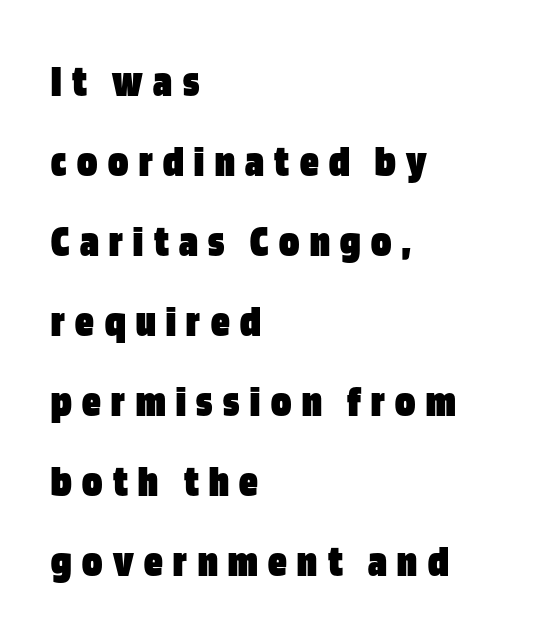
Q: Is the text bold? A: Yes.
Q: Is the text italic (slanted)? A: No, it is upright.
Q: Is the typeface a serif or a sans-serif typeface? A: Sans-serif.
Q: Is the text underlined? A: No.
Q: How is the paragraph aligned? A: Left-aligned.
Q: Is the spacing between letters normal or unusually wide? A: Unusually wide.
Q: Width (condensed, normal, or wide)? A: Condensed.
Q: Stroke contrast? A: Low.
Q: x-height? A: Large.
Q: Monospaced? A: No.
